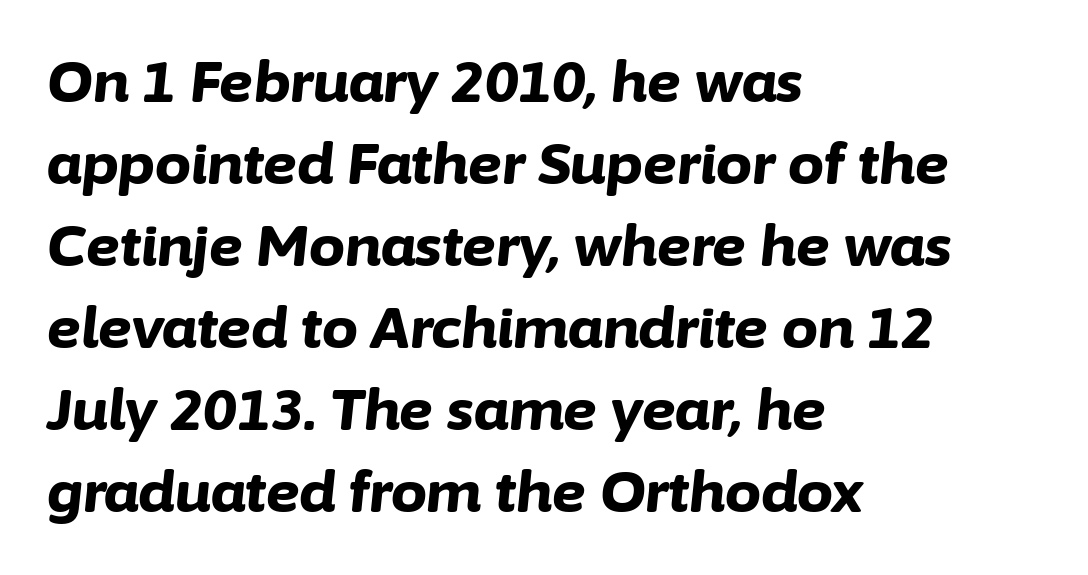
The image shows 57 px bold type, italic (leaning right); set left-aligned, normal line spacing (1.44x), normal letter spacing, not underlined; low stroke contrast and a medium x-height.
